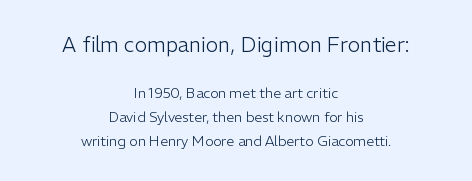
Nope, not italic — everything's standing straight. Lines of text with bare space underneath. Glyph-to-glyph distance matches everyday printed text. Each line is balanced around a shared central axis. Stroke mass is kept to a normal reading level or below.
